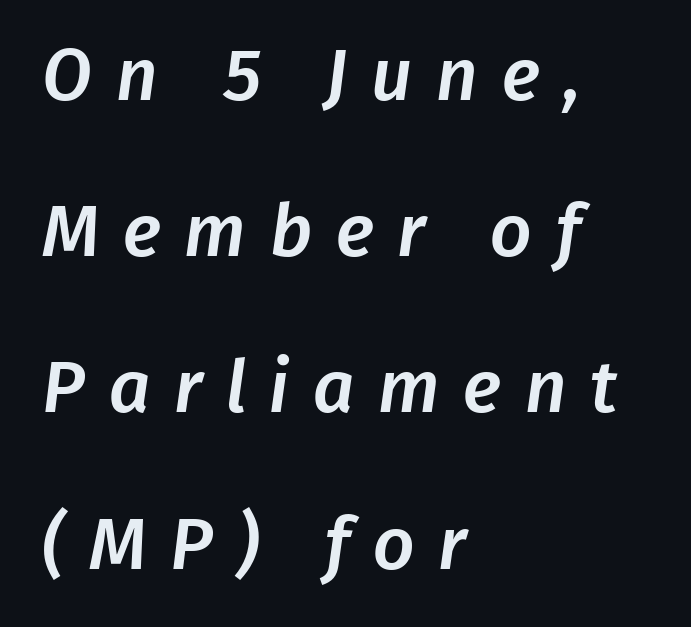
The lines are quadded left. Caption: expanded tracking, letters set apart. This rendering employs a face without finishing strokes, i.e., a sans-serif. These lines are rendered in a variable-pitch font.
